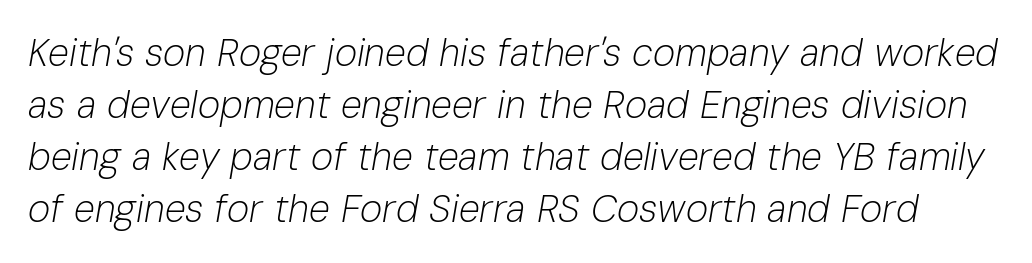
Q: Is the text bold? A: No.
Q: Is the text italic (slanted)? A: Yes, it leans right by about 10 degrees.
Q: Is the text underlined? A: No.
Q: Is the spacing between letters normal or unusually wide? A: Normal.
Q: Is the spacing between lines tight, normal or loose? A: Normal.
Q: Width (condensed, normal, or wide)? A: Normal.
Q: Stroke contrast? A: Low.
Q: x-height? A: Medium.
Q: Monospaced? A: No.
